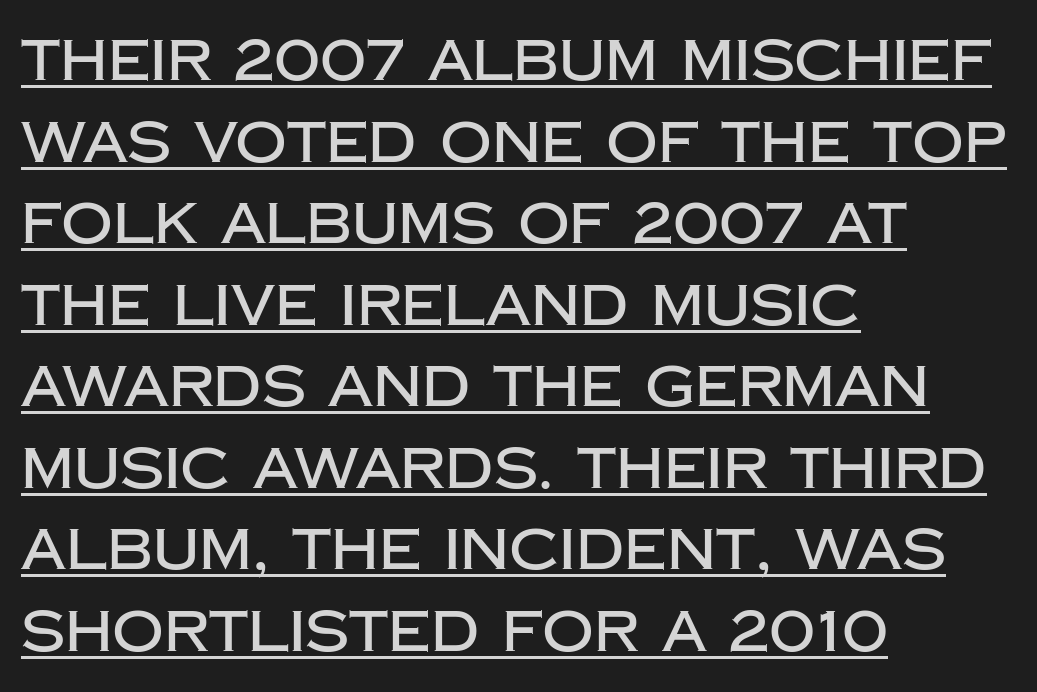
A normal amount of white space separates one row of letters from the next. A typesetter would label this face a sans. The rendering uses natural spacing where letterforms have individual widths. The lines are quadded left. These characters rest on top of a visible drawn line.
